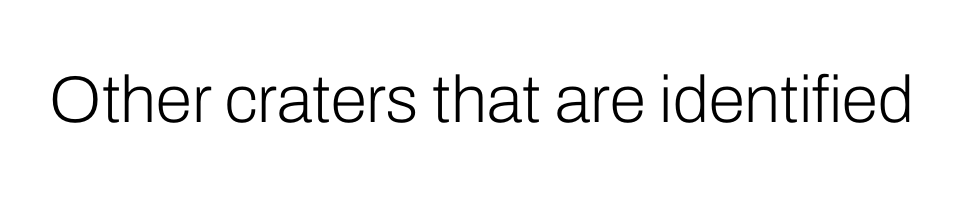
{"serif": "no", "italic": "no", "bold": "no", "weight": "light", "width": "normal", "stroke_contrast": "low", "x_height": "medium", "monospaced": "no", "underline": "no", "letter_spacing": "normal", "letter_spacing_em": 0.0, "glyph_px": 66}
